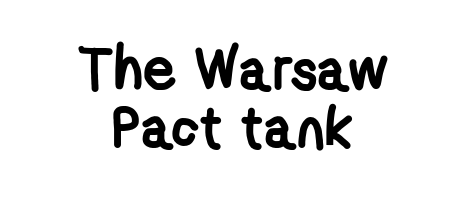
The image shows 58 px semibold, condensed sans-serif type; set centered, tight line spacing (1.0x), normal letter spacing, not underlined; low stroke contrast and a medium x-height.
